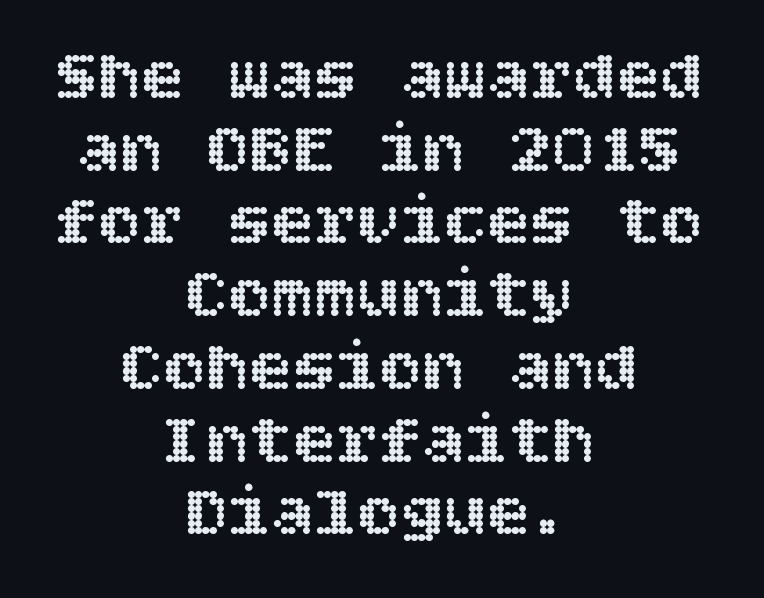
The image shows 72 px text type, upright; set centered, tight line spacing (1.01x), normal letter spacing, not underlined; a large x-height.
